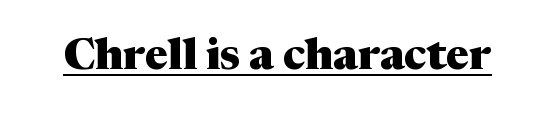
The designer went with a serif here, giving each stem small feet. The gaps between neighbouring characters are ordinary and unremarkable. The typesetter has applied underlining to the passage shown. Posture: straight, roman, zero tilt.
